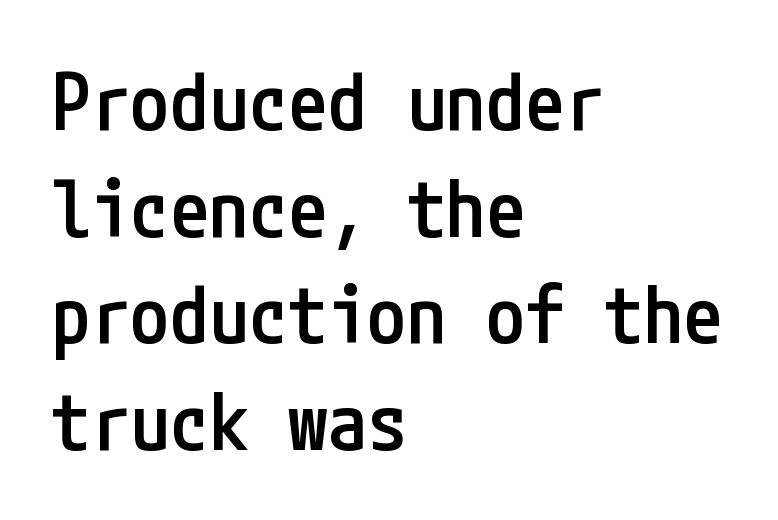
The letters are semibold — heavier than regular but short of a full bold. Is there much room between lines? A standard amount, neither cramped nor airy. Note: no serifs on the glyphs. This sample uses plain, unmodified letter spacing. Leftover space on each line is placed entirely after the last word.
